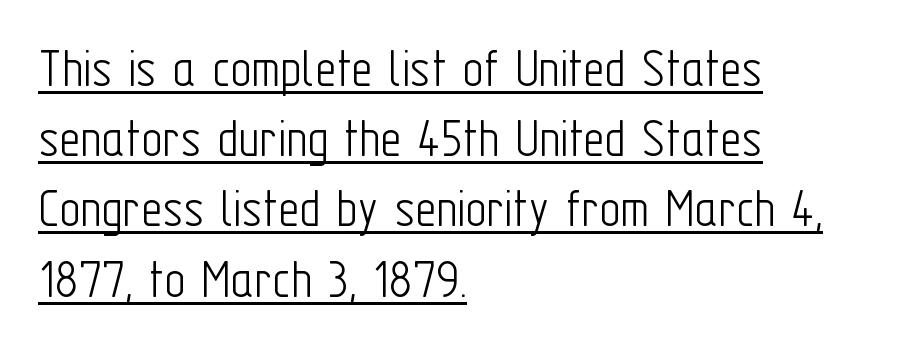
{"serif": "no", "italic": "no", "bold": "no", "weight": "light", "width": "condensed", "stroke_contrast": "low", "x_height": "medium", "monospaced": "no", "underline": "yes", "align": "left", "line_spacing_ratio": 1.21, "letter_spacing": "normal", "letter_spacing_em": 0.0, "glyph_px": 58}
